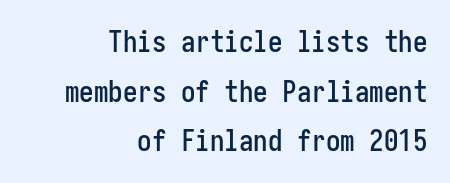
{"serif": "no", "italic": "no", "width": "condensed", "stroke_contrast": "low", "x_height": "medium", "underline": "no", "align": "right", "line_spacing_ratio": 1.71, "letter_spacing": "normal", "letter_spacing_em": 0.0, "glyph_px": 29}
